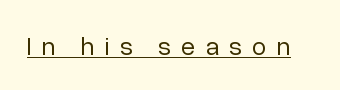
The image shows 26 px text type, upright; set unusually wide letter spacing (+0.39 em), underlined.
